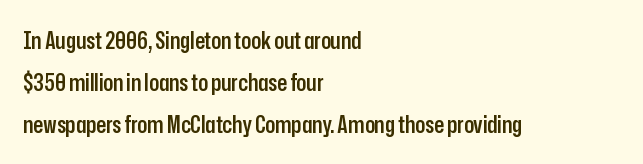
{"italic": "no", "bold": "semi", "underline": "no", "align": "left", "line_spacing_ratio": 1.82, "letter_spacing": "normal", "letter_spacing_em": 0.0, "glyph_px": 23}
